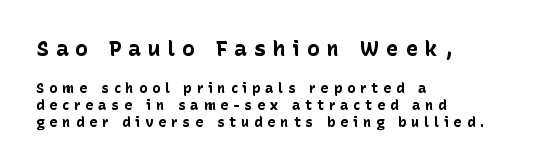
The image shows 21 px bold type, upright; set left-aligned, line spacing 1.23x, unusually wide letter spacing (+0.34 em), not underlined; the first (top) block is 1.5x larger.
